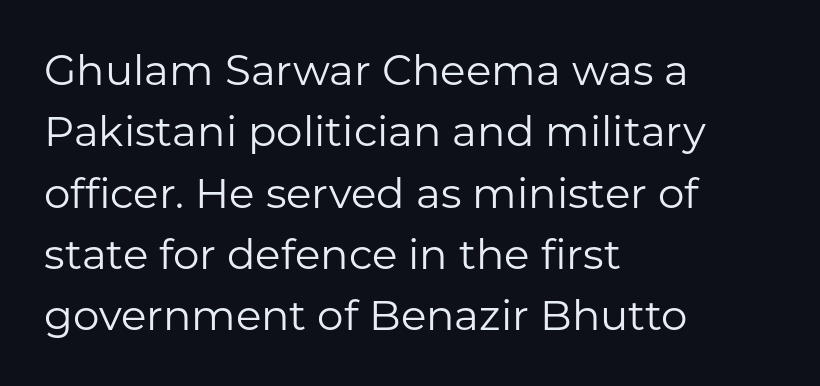
Vertical stems look standard width or narrower in stroke. The font's upright variant was chosen for this text. Regular leading. Each row of text sits above clean, open space.
